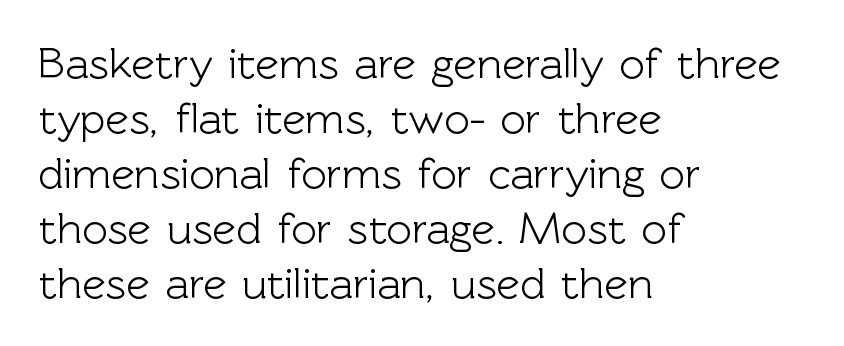
The image shows 44 px sans-serif type, upright; set left-aligned, normal line spacing (1.25x), normal letter spacing, not underlined; a medium x-height.
